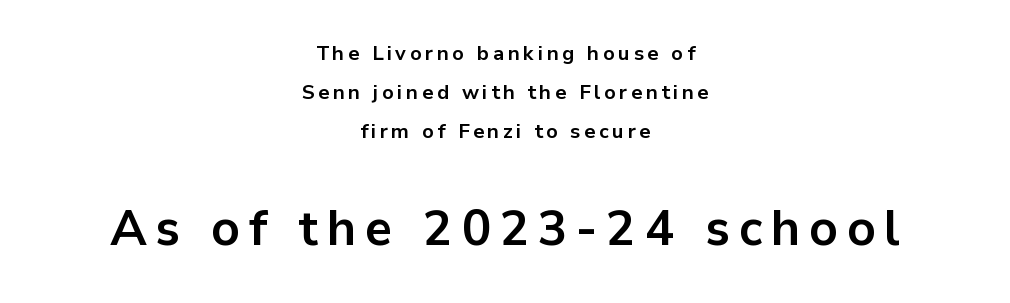
{"serif": "no", "italic": "no", "bold": "yes", "weight": "bold", "width": "normal", "stroke_contrast": "low", "x_height": "medium", "monospaced": "no", "underline": "no", "align": "center", "line_spacing": "loose", "line_spacing_ratio": 1.95, "larger_block": "second", "size_ratio": 2.45, "glyph_px": 49}
